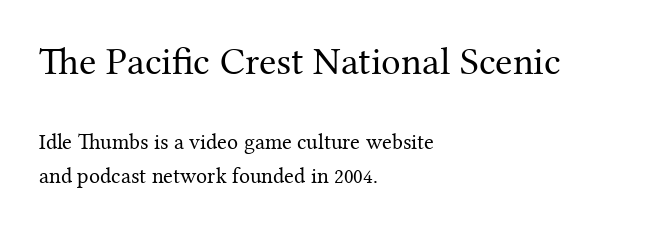
Q: Is the text bold? A: No.
Q: Is the text italic (slanted)? A: No, it is upright.
Q: Is the typeface a serif or a sans-serif typeface? A: Serif.
Q: Is the text underlined? A: No.
Q: How is the paragraph aligned? A: Left-aligned.
Q: Is the spacing between letters normal or unusually wide? A: Normal.
Q: Is the spacing between lines tight, normal or loose? A: Normal.
Q: Which block of text is set in a larger size, the first (top) or the second (bottom)? A: The first (top) one.
Q: Width (condensed, normal, or wide)? A: Normal.
Q: Stroke contrast? A: Medium.
Q: x-height? A: Medium.
Q: Monospaced? A: No.
